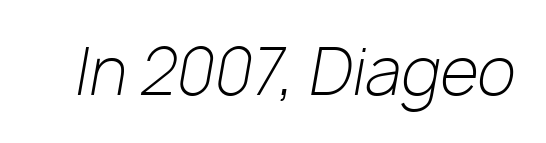
Q: Is the text bold? A: No.
Q: Is the text italic (slanted)? A: Yes, it leans right by about 10 degrees.
Q: Is the text underlined? A: No.
Q: Is the spacing between letters normal or unusually wide? A: Normal.
Q: Width (condensed, normal, or wide)? A: Normal.
Q: Stroke contrast? A: Low.
Q: x-height? A: Medium.
Q: Monospaced? A: No.
